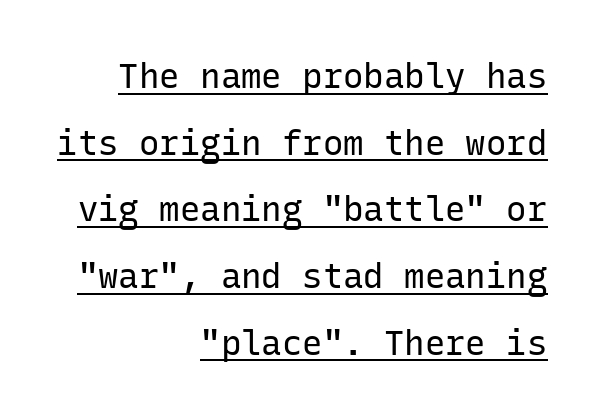
The letters stand upright; this is a roman face. The lines are spread far apart with generous leading. Fixed-width glyphs throughout — classic coding-font behaviour. Which margin do the lines hug? The right one — the left edge is uneven. The characters are drawn with everyday or finer stroke widths. Nope, no serifs anywhere on these letters.
